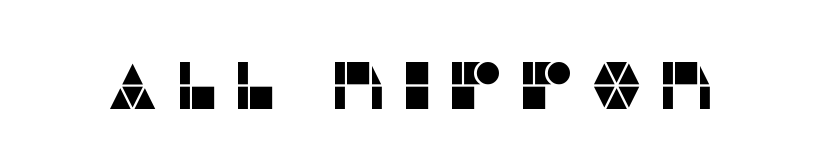
The gaps between neighbouring characters are conspicuously large. The passage shown is typed in a proportional face where columns would drift. Check under the words: just untouched page. The letters stand straight up with perfectly vertical stems.
